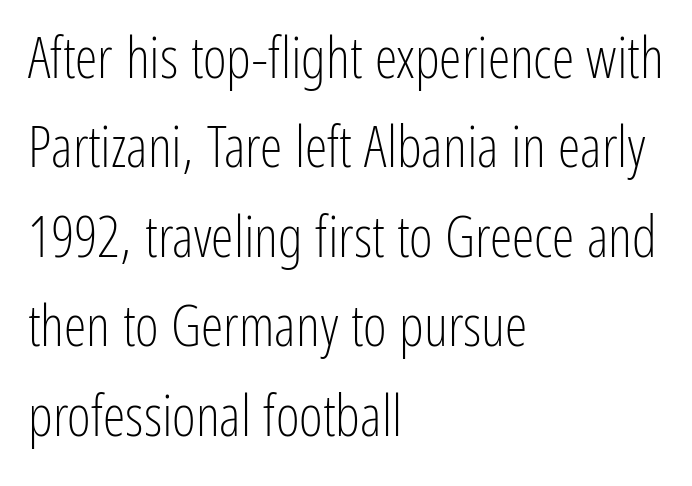
Character widths vary here, with narrow letters taking less room than wide ones. In terms of letterform style, serifs are entirely absent. The space directly below the letters is spotless. Is this a heavy cut? Hardly; it is regular or lighter.
